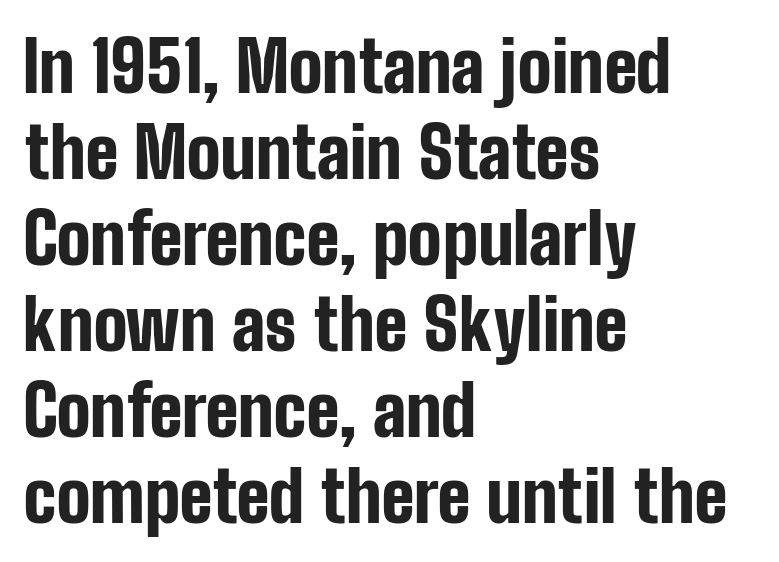
The image shows 71 px bold, condensed sans-serif type, upright; set left-aligned, line spacing 1.21x, normal letter spacing, not underlined; low stroke contrast and a medium x-height.
